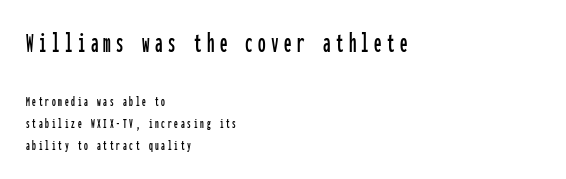
Q: Is the text italic (slanted)? A: No, it is upright.
Q: Is the typeface a serif or a sans-serif typeface? A: Sans-serif.
Q: Is the text underlined? A: No.
Q: How is the paragraph aligned? A: Left-aligned.
Q: Is the spacing between lines tight, normal or loose? A: Normal.
Q: Which block of text is set in a larger size, the first (top) or the second (bottom)? A: The first (top) one.
Q: Width (condensed, normal, or wide)? A: Condensed.
Q: Stroke contrast? A: Low.
Q: x-height? A: Medium.
Q: Monospaced? A: Yes.
